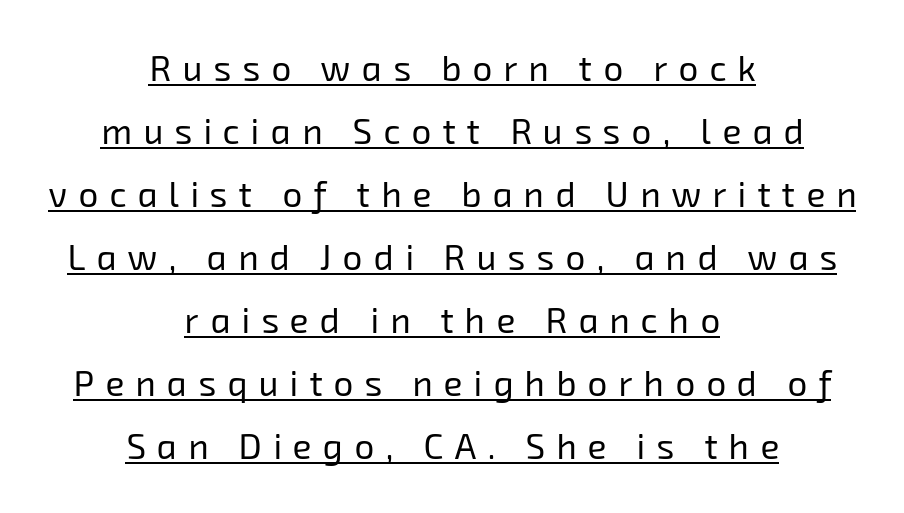
The passage shown is underscored from start to finish. The compositor balanced each line on the midline. Classification — sans serif. What stands out about the letter spacing? Its width — letters are far apart. No heavy texture on the line: the type isn't bold.
